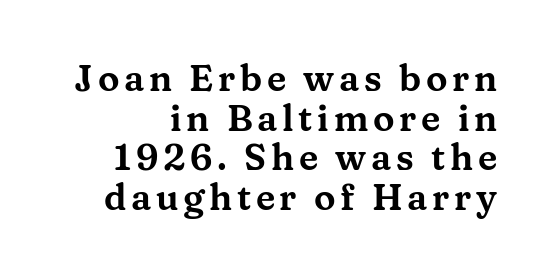
The image shows 36 px wide serif type, upright; set tight line spacing (1.1x), not underlined; medium stroke contrast and a medium x-height.
